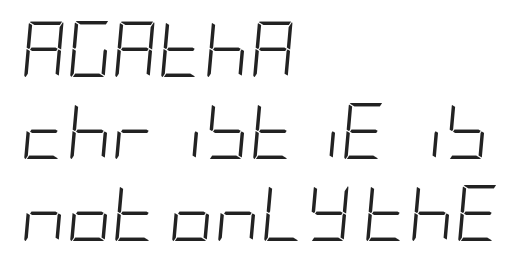
{"italic": "yes", "lean": "right", "slant_degrees": 5, "bold": "no", "weight": "light", "width": "condensed", "stroke_contrast": "low", "x_height": "large", "underline": "no", "align": "left", "line_spacing": "normal", "line_spacing_ratio": 1.46, "letter_spacing": "normal", "letter_spacing_em": 0.0, "glyph_px": 56}
